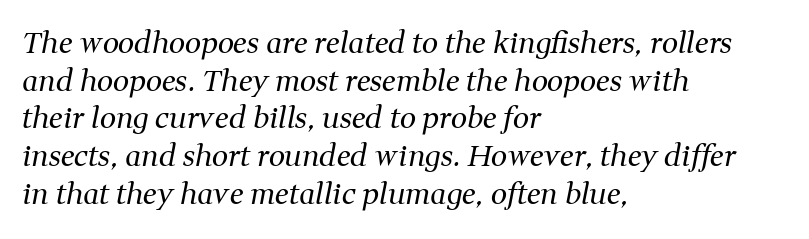
Q: Is the text bold? A: No.
Q: Is the text italic (slanted)? A: Yes, it leans right by about 11 degrees.
Q: Is the typeface a serif or a sans-serif typeface? A: Serif.
Q: Is the text underlined? A: No.
Q: How is the paragraph aligned? A: Left-aligned.
Q: Is the spacing between letters normal or unusually wide? A: Normal.
Q: Is the spacing between lines tight, normal or loose? A: Normal.
Q: Width (condensed, normal, or wide)? A: Normal.
Q: Stroke contrast? A: Medium.
Q: x-height? A: Medium.
Q: Monospaced? A: No.
